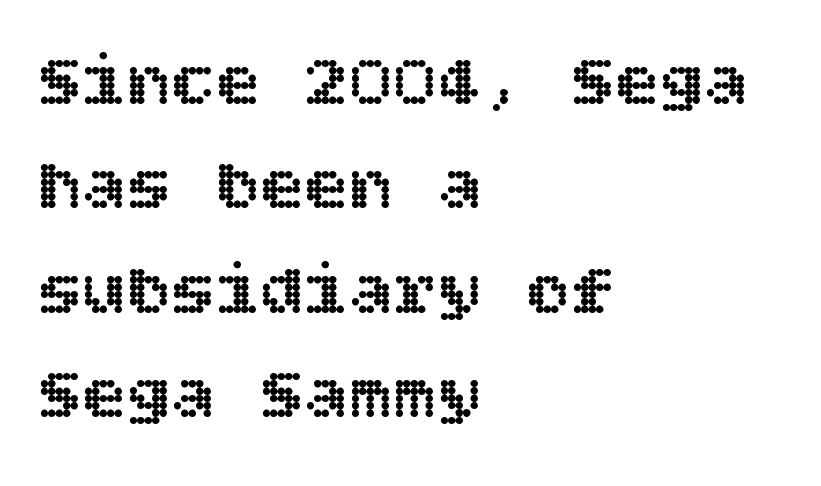
These lines sit exactly where default settings would place them. Horizontal alignment here is leftward, the default for most running prose. This is roman type, the default non-slanted kind. Rule under the text: the space is simply empty. Spacing between characters is what you'd get straight out of the box.
